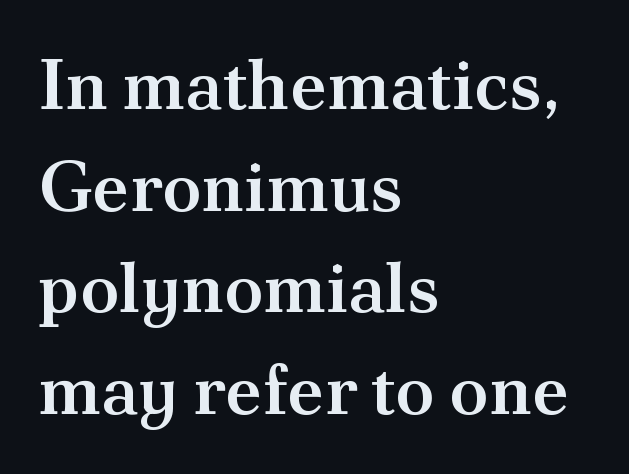
{"serif": "yes", "italic": "no", "bold": "semi", "weight": "semibold", "width": "normal", "stroke_contrast": "medium", "x_height": "small", "monospaced": "no", "underline": "no", "align": "left", "line_spacing": "normal", "line_spacing_ratio": 1.43, "letter_spacing": "normal", "letter_spacing_em": 0.0, "glyph_px": 71}
